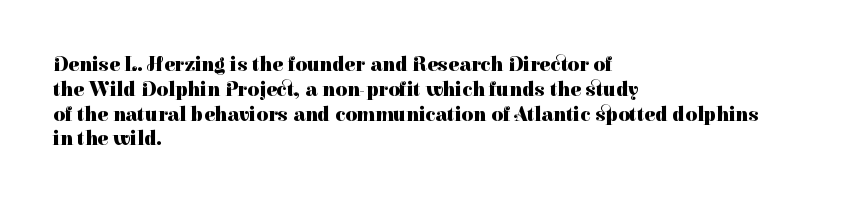
The image shows 20 px bold type, upright; set left-aligned, line spacing 1.24x, normal letter spacing, not underlined.
